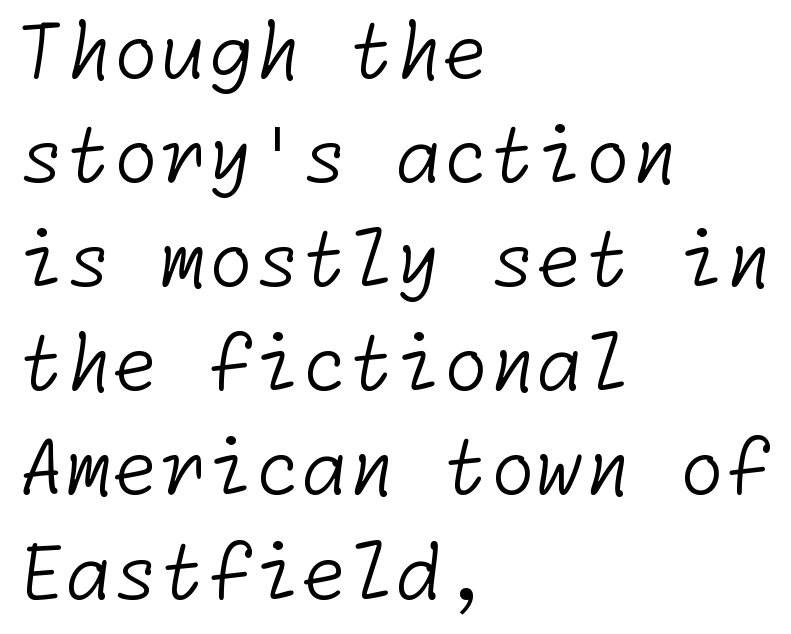
Only glyphs here, with clear space below each row. Whoever set this chose a conventional vertical rhythm. This sample uses plain, unmodified letter spacing. Compared with a centered layout, this one pins lines to the left instead. Heft: none added — not bold.
